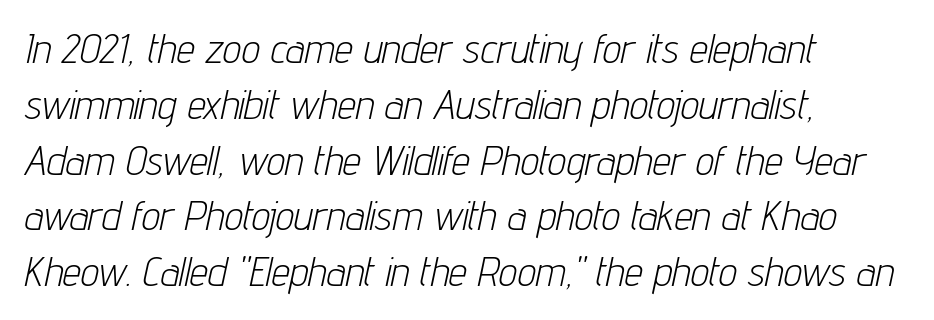
The image shows 41 px light, condensed type, italic (leaning right); set left-aligned, normal line spacing (1.36x), normal letter spacing, not underlined; low stroke contrast and a medium x-height.
